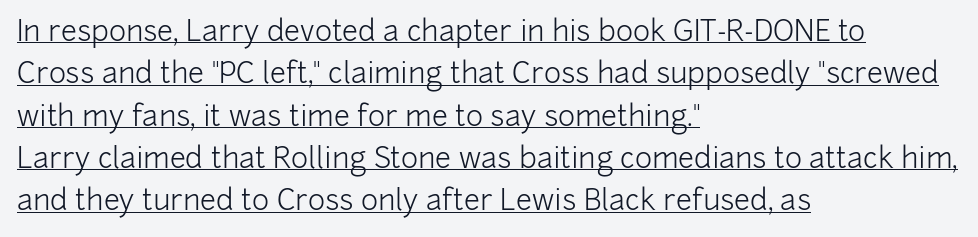
Q: Is the text bold? A: No.
Q: Is the text italic (slanted)? A: No, it is upright.
Q: Is the typeface a serif or a sans-serif typeface? A: Sans-serif.
Q: Is the text underlined? A: Yes.
Q: How is the paragraph aligned? A: Left-aligned.
Q: Is the spacing between letters normal or unusually wide? A: Normal.
Q: Is the spacing between lines tight, normal or loose? A: Normal.
Q: Width (condensed, normal, or wide)? A: Normal.
Q: Stroke contrast? A: Low.
Q: x-height? A: Medium.
Q: Monospaced? A: No.
